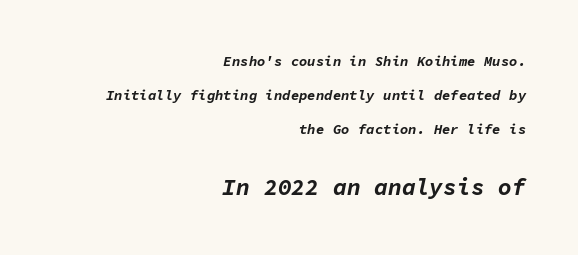
Q: Is the text bold? A: Yes.
Q: Is the text italic (slanted)? A: Yes, it leans right by about 11 degrees.
Q: Is the text underlined? A: No.
Q: How is the paragraph aligned? A: Right-aligned.
Q: Is the spacing between letters normal or unusually wide? A: Normal.
Q: Is the spacing between lines tight, normal or loose? A: Loose.
Q: Which block of text is set in a larger size, the first (top) or the second (bottom)? A: The second (bottom) one.
